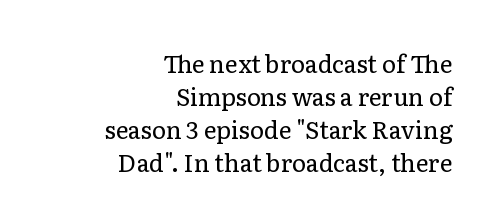
Q: Is the text bold? A: No.
Q: Is the text italic (slanted)? A: No, it is upright.
Q: Is the text underlined? A: No.
Q: How is the paragraph aligned? A: Right-aligned.
Q: Is the spacing between letters normal or unusually wide? A: Normal.
Q: Is the spacing between lines tight, normal or loose? A: Normal.
